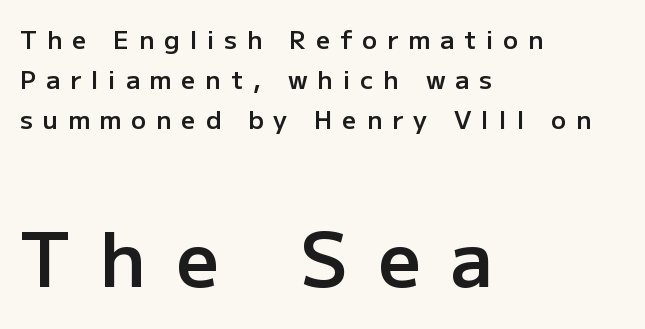
{"serif": "no", "italic": "no", "bold": "semi", "weight": "semibold", "width": "normal", "stroke_contrast": "low", "x_height": "medium", "monospaced": "no", "underline": "no", "align": "left", "line_spacing": "normal", "line_spacing_ratio": 1.6, "letter_spacing": "wide", "letter_spacing_em": 0.4, "larger_block": "second", "size_ratio": 3.0, "glyph_px": 75}
